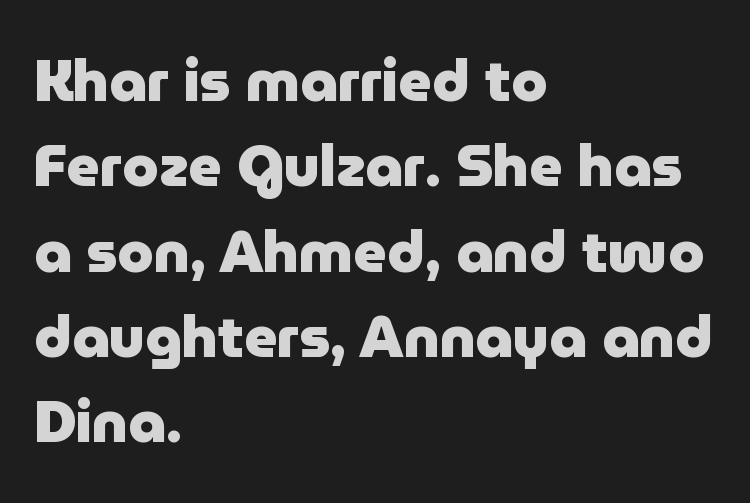
{"serif": "no", "italic": "no", "bold": "yes", "weight": "heavy", "width": "normal", "stroke_contrast": "low", "x_height": "medium", "monospaced": "no", "underline": "no", "align": "left", "line_spacing": "normal", "line_spacing_ratio": 1.47, "letter_spacing": "normal", "letter_spacing_em": 0.0, "glyph_px": 58}
